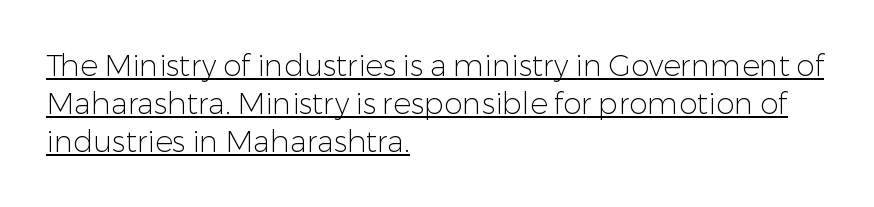
Which margin do the lines hug? The left one — the right edge is uneven. The designer left line spacing at the default. No heavy texture on the line: the type isn't bold. The glyphs are accompanied by a horizontal stroke just below them.
